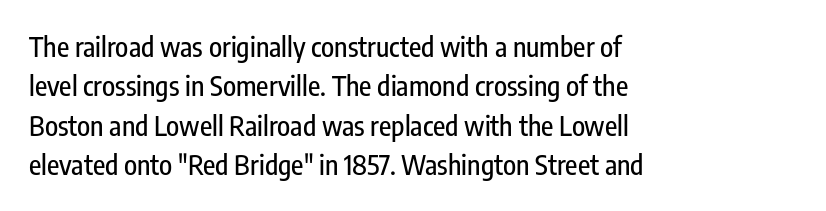
Q: Is the text italic (slanted)? A: No, it is upright.
Q: Is the text underlined? A: No.
Q: How is the paragraph aligned? A: Left-aligned.
Q: Is the spacing between letters normal or unusually wide? A: Normal.
Q: Is the spacing between lines tight, normal or loose? A: Normal.
